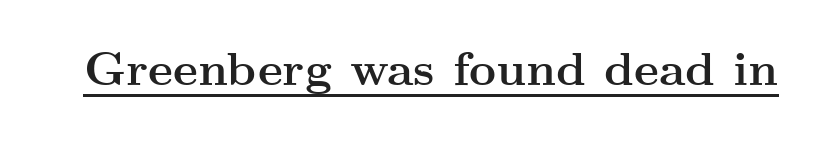
This sample carries an underscore along the baseline area. Plenty of ink on the page — the face is bold. This is roman type, the default non-slanted kind. The characters display serif detailing at their extremities. Spacing verdict: proportional, widths tailored to each character. The face used here is rendered with its standard letterfit.
